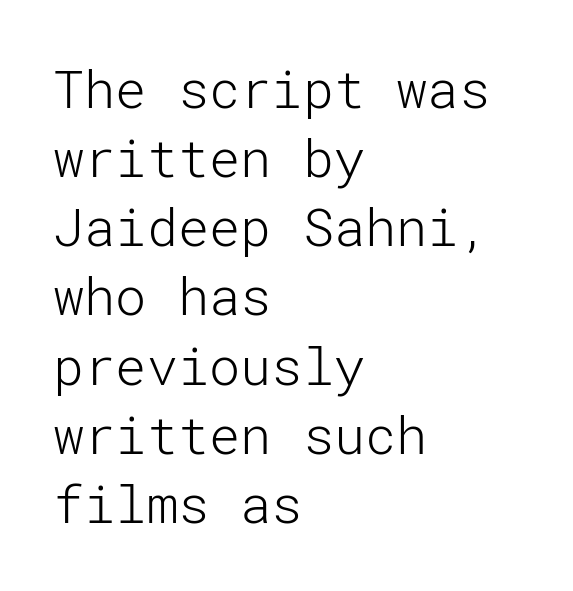
Q: Is the text bold? A: No.
Q: Is the text italic (slanted)? A: No, it is upright.
Q: Is the typeface a serif or a sans-serif typeface? A: Sans-serif.
Q: Is the text underlined? A: No.
Q: How is the paragraph aligned? A: Left-aligned.
Q: Is the spacing between letters normal or unusually wide? A: Normal.
Q: Is the spacing between lines tight, normal or loose? A: Normal.
Q: Width (condensed, normal, or wide)? A: Normal.
Q: Stroke contrast? A: Low.
Q: x-height? A: Medium.
